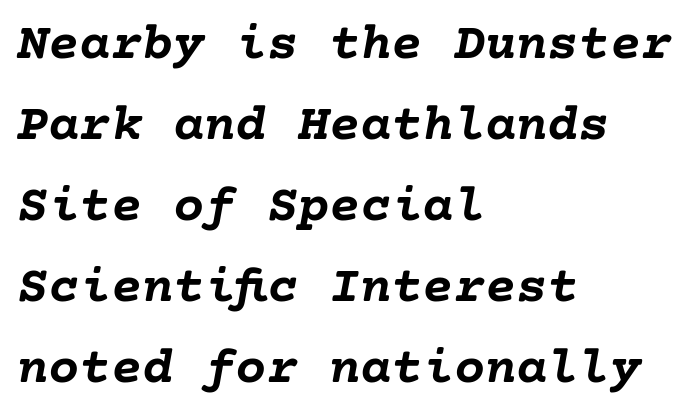
Q: Is the text bold? A: Yes.
Q: Is the text italic (slanted)? A: Yes, it leans right by about 10 degrees.
Q: Is the text underlined? A: No.
Q: How is the paragraph aligned? A: Left-aligned.
Q: Is the spacing between letters normal or unusually wide? A: Normal.
Q: Is the spacing between lines tight, normal or loose? A: Normal.
Q: Width (condensed, normal, or wide)? A: Normal.
Q: Stroke contrast? A: Low.
Q: x-height? A: Medium.
